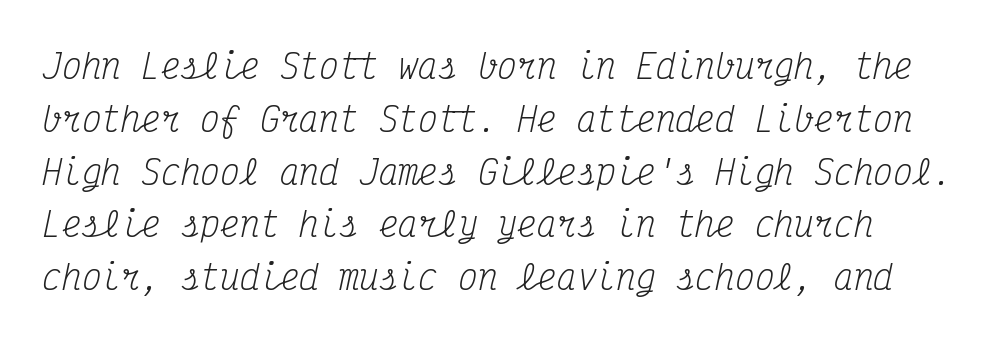
{"serif": "yes", "italic": "yes", "lean": "right", "slant_degrees": 12, "bold": "no", "weight": "regular", "width": "condensed", "stroke_contrast": "medium", "x_height": "medium", "monospaced": "yes", "underline": "no", "align": "left", "line_spacing": "normal", "line_spacing_ratio": 1.6, "letter_spacing": "normal", "letter_spacing_em": 0.0, "glyph_px": 33}
